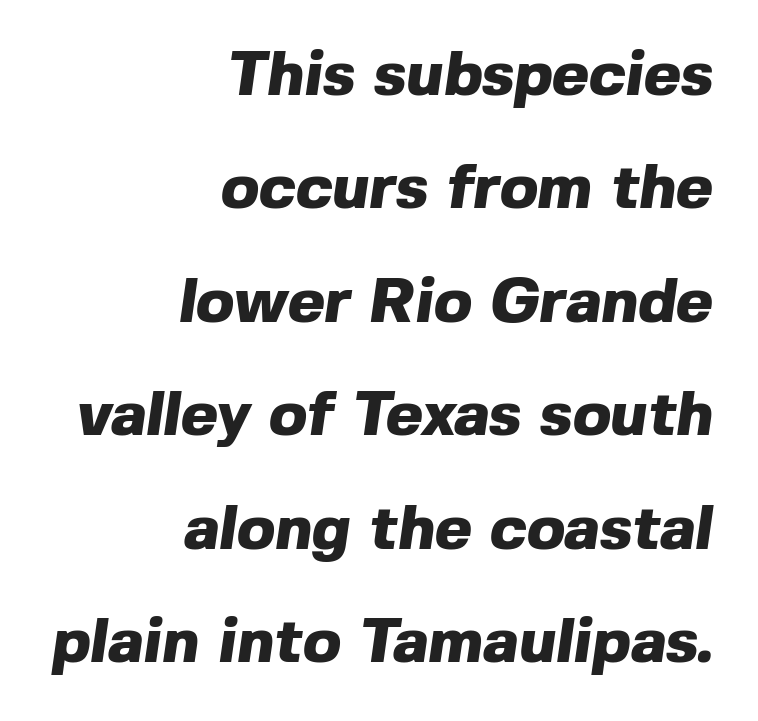
Q: Is the text bold? A: Yes.
Q: Is the typeface a serif or a sans-serif typeface? A: Sans-serif.
Q: Is the text underlined? A: No.
Q: How is the paragraph aligned? A: Right-aligned.
Q: Is the spacing between letters normal or unusually wide? A: Normal.
Q: Width (condensed, normal, or wide)? A: Normal.
Q: x-height? A: Medium.
Q: Monospaced? A: No.
